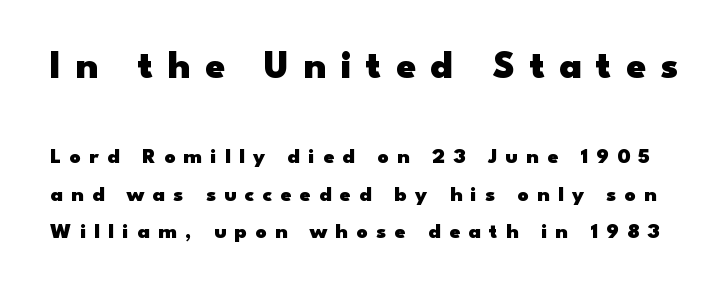
Q: Is the text bold? A: Yes.
Q: Is the text italic (slanted)? A: No, it is upright.
Q: Is the typeface a serif or a sans-serif typeface? A: Sans-serif.
Q: Is the text underlined? A: No.
Q: Is the spacing between letters normal or unusually wide? A: Unusually wide.
Q: Is the spacing between lines tight, normal or loose? A: Normal.
Q: Which block of text is set in a larger size, the first (top) or the second (bottom)? A: The first (top) one.
Q: Width (condensed, normal, or wide)? A: Wide.
Q: Stroke contrast? A: Low.
Q: x-height? A: Small.
Q: Monospaced? A: No.
